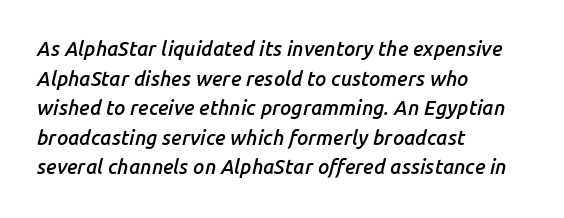
Q: Is the text bold? A: Semi-bold.
Q: Is the text italic (slanted)? A: Yes, it leans right by about 14 degrees.
Q: Is the text underlined? A: No.
Q: How is the paragraph aligned? A: Left-aligned.
Q: Is the spacing between letters normal or unusually wide? A: Normal.
Q: Is the spacing between lines tight, normal or loose? A: Normal.
